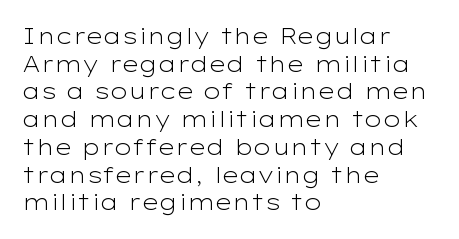
The typeface has the unassuming heft of standard copy or less. Vertical strokes here are truly vertical. A clean baseline with only descenders dipping below it. Default kerning and tracking; the words read as compact shapes.
